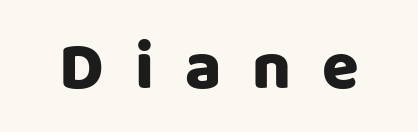
The font family rendered here belongs to the sans-serif group. Spacing verdict: proportional, widths tailored to each character. Descenders are the only things crossing below the line. Look at the tracking — it's clearly loosened, letters drifting apart.
